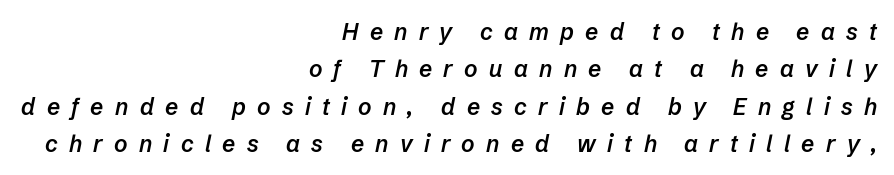
{"italic": "yes", "lean": "right", "slant_degrees": 12, "bold": "semi", "underline": "no", "align": "right", "line_spacing": "normal", "line_spacing_ratio": 1.62, "letter_spacing": "wide", "letter_spacing_em": 0.49, "glyph_px": 23}
